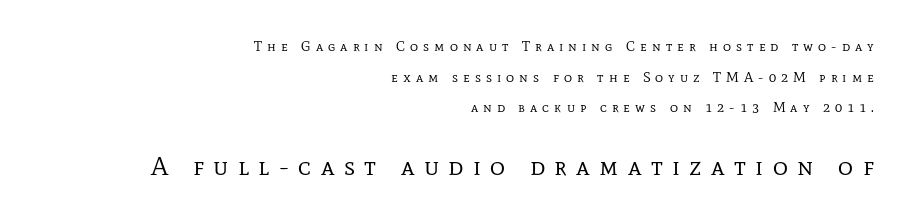
Each line ends at the same right margin while the left side varies. Plain, unruled lines of type. The font's upright variant was chosen for this text. Line spacing here is loose. The font is comparable to plain body text, perhaps lighter.
